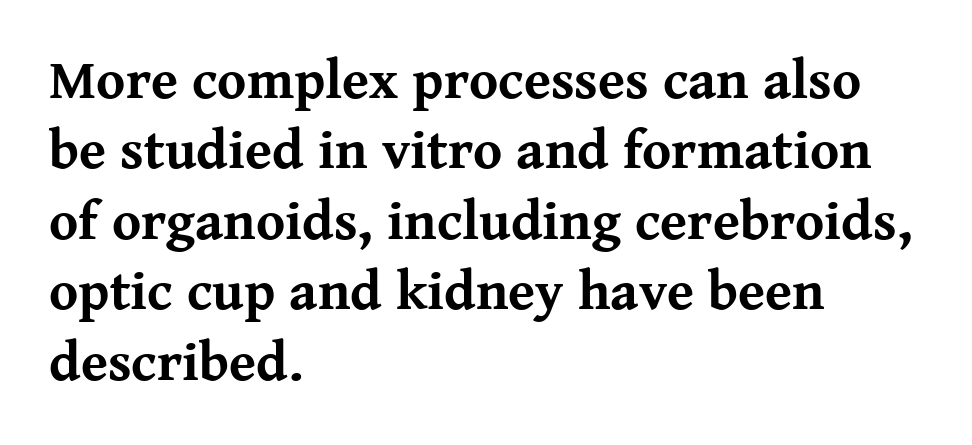
{"serif": "yes", "italic": "no", "bold": "yes", "weight": "bold", "width": "normal", "stroke_contrast": "medium", "x_height": "medium", "monospaced": "no", "underline": "no", "align": "left", "line_spacing": "normal", "line_spacing_ratio": 1.28, "letter_spacing": "normal", "letter_spacing_em": 0.0, "glyph_px": 55}
